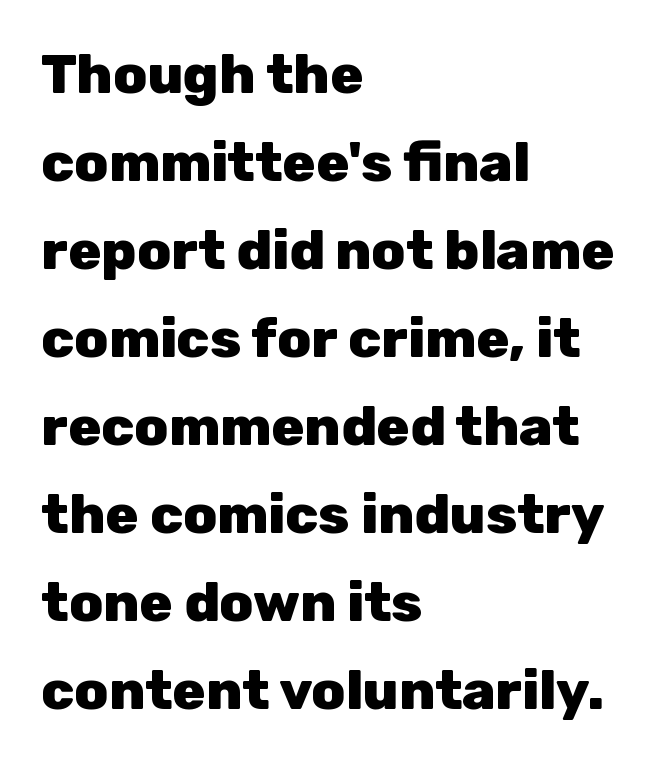
A classic flush-left, rag-right setting is used for this passage. Ordinary non-slanted type is in use. The area under the type is left untouched. Inter-character spacing is left at the font's built-in metrics. The rendering uses natural spacing where letterforms have individual widths.
